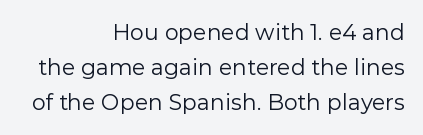
Check under the words: just untouched page. The letters stand straight up with perfectly vertical stems. Every row of glyphs terminates at an identical x-position on the right. Honestly, the row spacing looks completely unremarkable. Weight: in the light-to-regular range.
